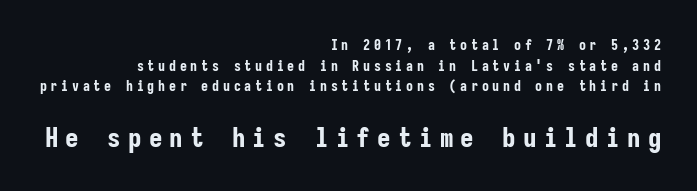
Q: Is the text bold? A: Yes.
Q: Is the text italic (slanted)? A: No, it is upright.
Q: Is the text underlined? A: No.
Q: How is the paragraph aligned? A: Right-aligned.
Q: Is the spacing between letters normal or unusually wide? A: Unusually wide.
Q: Is the spacing between lines tight, normal or loose? A: Normal.
Q: Which block of text is set in a larger size, the first (top) or the second (bottom)? A: The second (bottom) one.
